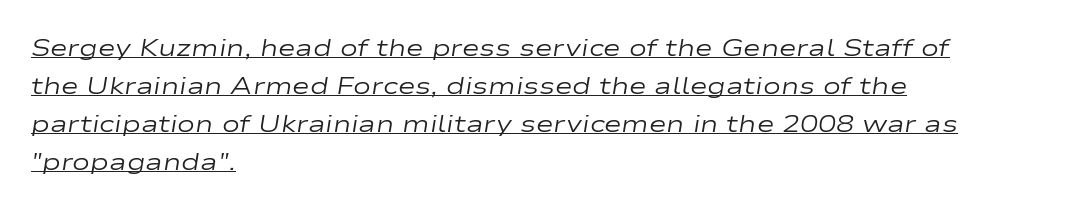
The image shows 24 px text type, italic (leaning right); set left-aligned, normal line spacing (1.58x), normal letter spacing, underlined.
